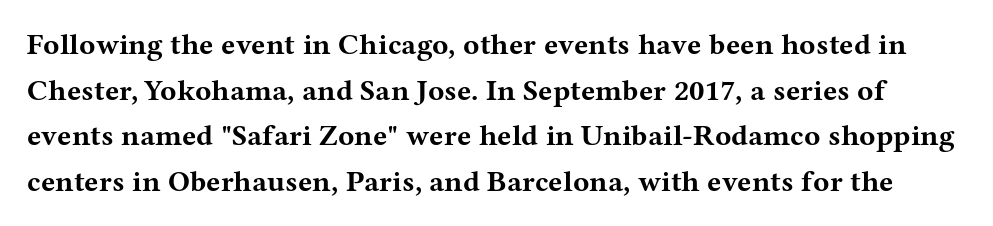
{"serif": "yes", "italic": "no", "bold": "yes", "weight": "bold", "width": "wide", "stroke_contrast": "medium", "x_height": "medium", "monospaced": "no", "underline": "no", "line_spacing": "normal", "line_spacing_ratio": 1.52, "letter_spacing": "normal", "letter_spacing_em": 0.0, "glyph_px": 30}
